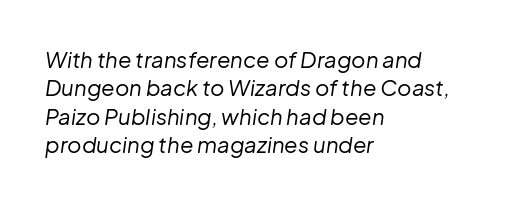
{"italic": "yes", "lean": "right", "slant_degrees": 8, "bold": "no", "underline": "no", "align": "left", "line_spacing": "normal", "line_spacing_ratio": 1.29, "letter_spacing": "normal", "letter_spacing_em": 0.0, "glyph_px": 22}
